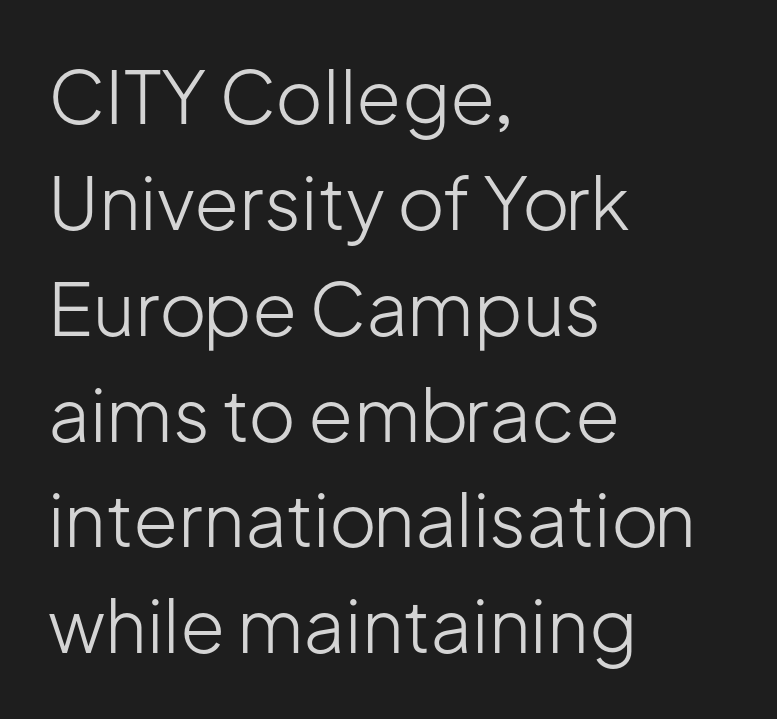
Q: Is the text bold? A: No.
Q: Is the text italic (slanted)? A: No, it is upright.
Q: Is the typeface a serif or a sans-serif typeface? A: Sans-serif.
Q: Is the text underlined? A: No.
Q: How is the paragraph aligned? A: Left-aligned.
Q: Is the spacing between letters normal or unusually wide? A: Normal.
Q: Is the spacing between lines tight, normal or loose? A: Normal.
Q: Width (condensed, normal, or wide)? A: Normal.
Q: Stroke contrast? A: Low.
Q: x-height? A: Medium.
Q: Monospaced? A: No.
